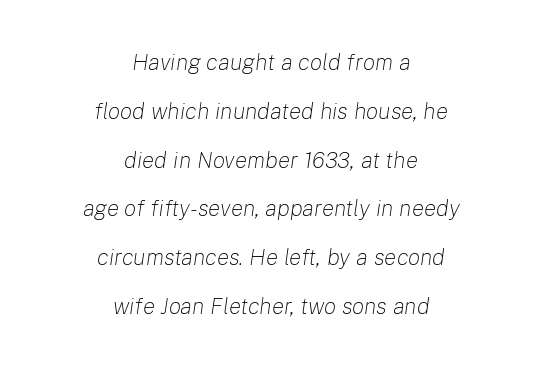
Q: Is the text bold? A: No.
Q: Is the text italic (slanted)? A: Yes, it leans right by about 8 degrees.
Q: Is the text underlined? A: No.
Q: How is the paragraph aligned? A: Centered.
Q: Is the spacing between letters normal or unusually wide? A: Normal.
Q: Is the spacing between lines tight, normal or loose? A: Loose.
